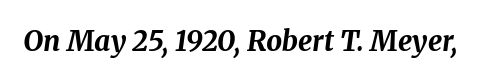
{"italic": "yes", "lean": "right", "slant_degrees": 8, "bold": "yes", "weight": "bold", "width": "normal", "stroke_contrast": "medium", "x_height": "medium", "monospaced": "no", "underline": "no", "letter_spacing": "normal", "letter_spacing_em": 0.0, "glyph_px": 28}
